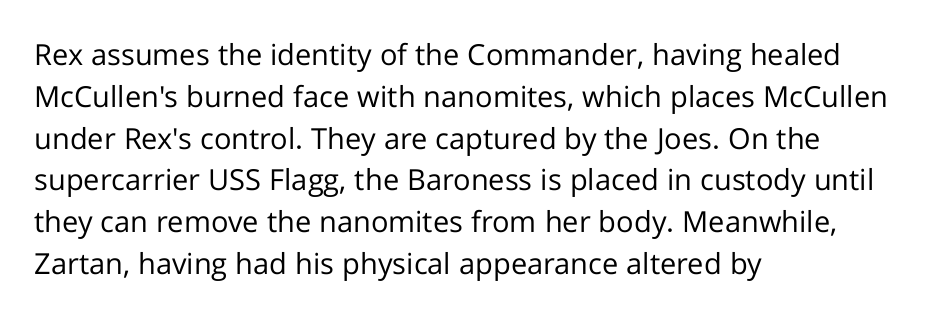
The image shows 29 px regular-weight sans-serif type, upright; set left-aligned, normal line spacing (1.44x), normal letter spacing, not underlined; low stroke contrast and a medium x-height.
